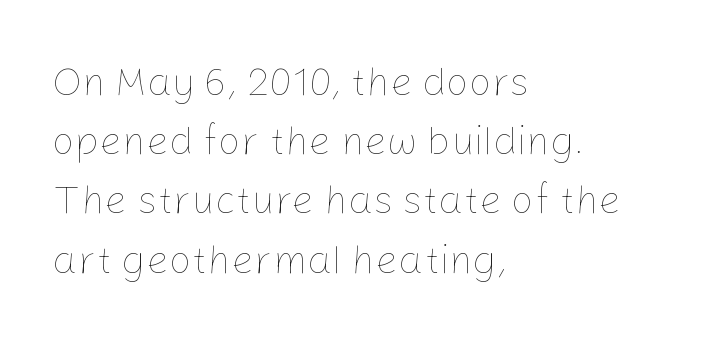
Q: Is the text bold? A: No.
Q: Is the text italic (slanted)? A: No, it is upright.
Q: Is the text underlined? A: No.
Q: How is the paragraph aligned? A: Left-aligned.
Q: Is the spacing between letters normal or unusually wide? A: Normal.
Q: Is the spacing between lines tight, normal or loose? A: Normal.
Q: Width (condensed, normal, or wide)? A: Normal.
Q: Stroke contrast? A: Low.
Q: x-height? A: Medium.
Q: Monospaced? A: No.
